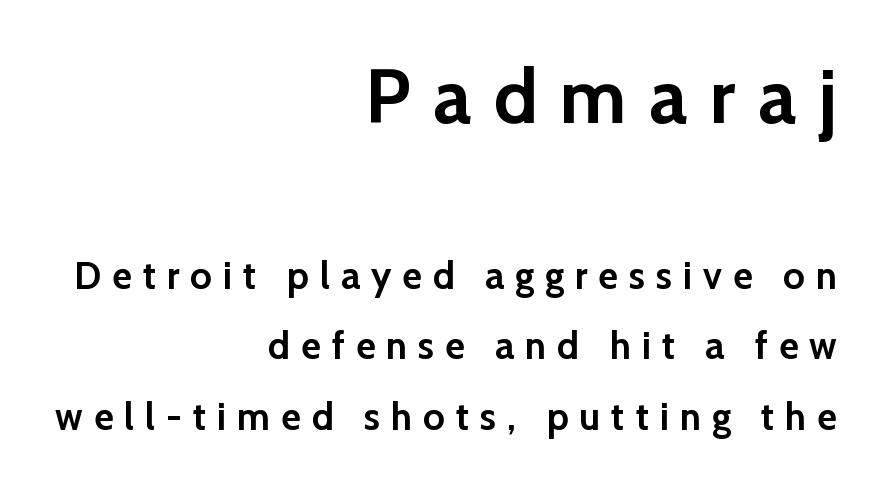
{"serif": "no", "italic": "no", "bold": "yes", "weight": "semibold", "width": "normal", "stroke_contrast": "low", "x_height": "medium", "monospaced": "no", "underline": "no", "align": "right", "line_spacing_ratio": 1.85, "letter_spacing": "wide", "letter_spacing_em": 0.29, "larger_block": "first", "size_ratio": 2.03, "glyph_px": 77}
